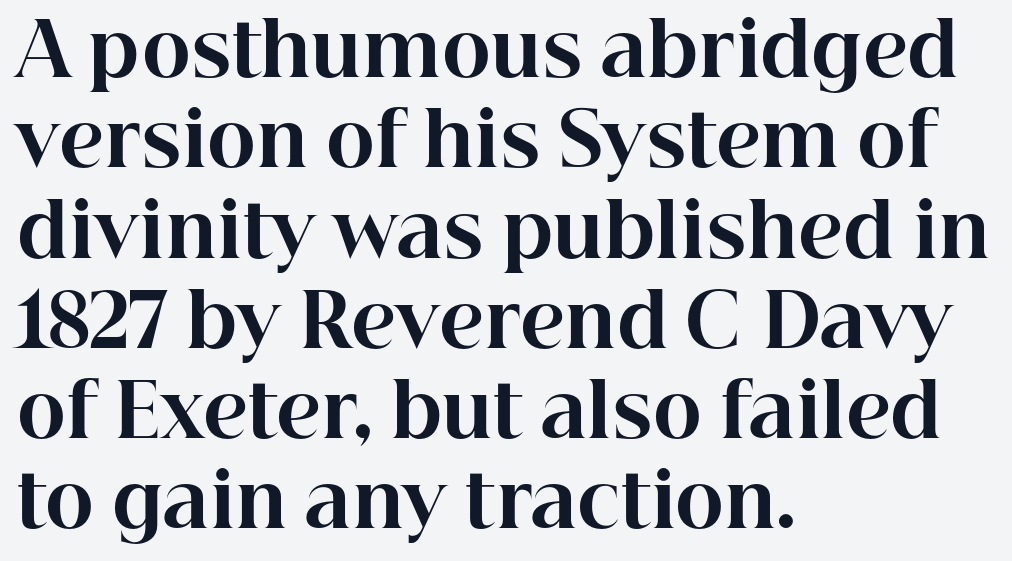
Here the glyphs are tracked normally, forming tight word shapes. Do the characters align in a grid? No, the font is proportional. The designer went with a serif here, giving each stem small feet. Leftover space on each line is placed entirely after the last word. Decoration check: the copy has no underline.
